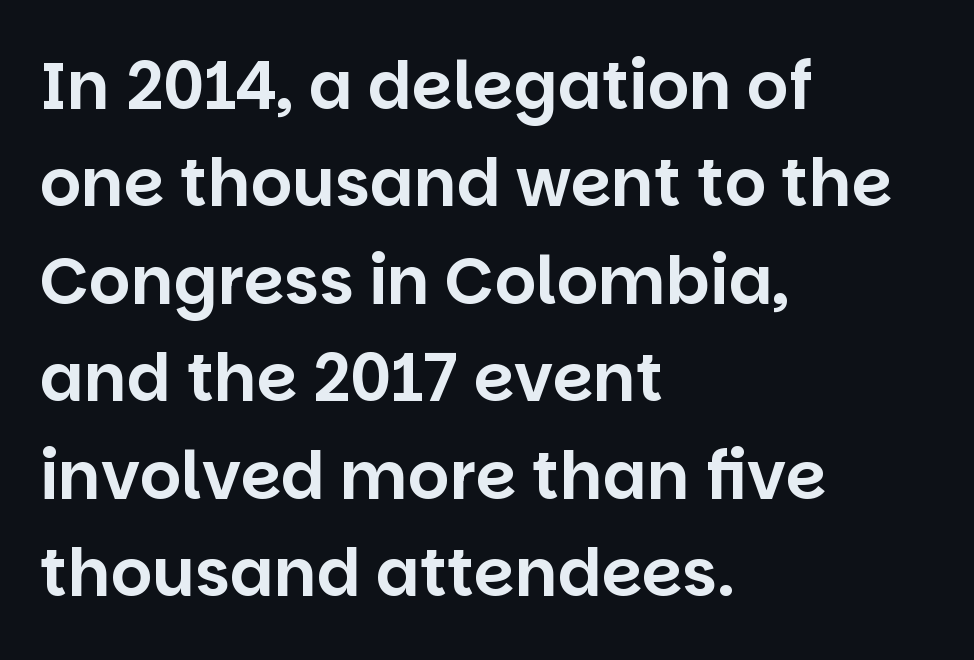
Q: Is the text italic (slanted)? A: No, it is upright.
Q: Is the typeface a serif or a sans-serif typeface? A: Sans-serif.
Q: Is the text underlined? A: No.
Q: How is the paragraph aligned? A: Left-aligned.
Q: Is the spacing between letters normal or unusually wide? A: Normal.
Q: Is the spacing between lines tight, normal or loose? A: Normal.
Q: Width (condensed, normal, or wide)? A: Normal.
Q: Stroke contrast? A: Low.
Q: x-height? A: Large.
Q: Monospaced? A: No.
